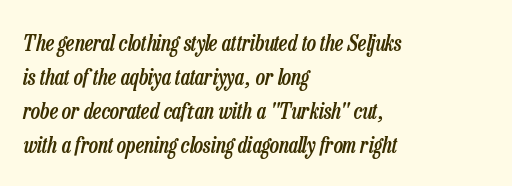
{"italic": "yes", "lean": "right", "slant_degrees": 13, "bold": "semi", "underline": "no", "align": "left", "line_spacing": "normal", "line_spacing_ratio": 1.54, "letter_spacing": "normal", "letter_spacing_em": 0.0, "glyph_px": 22}
